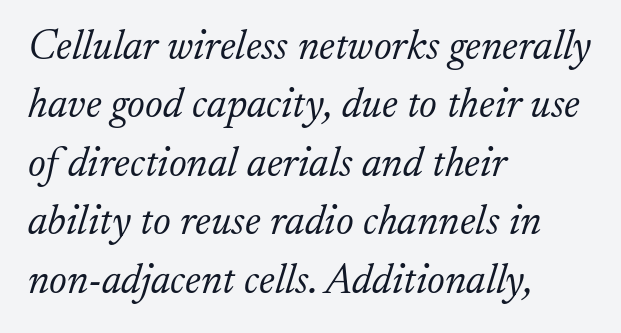
The image shows 42 px light serif type, italic (leaning right); set left-aligned, normal line spacing (1.39x), normal letter spacing, not underlined; low stroke contrast and a small x-height.
